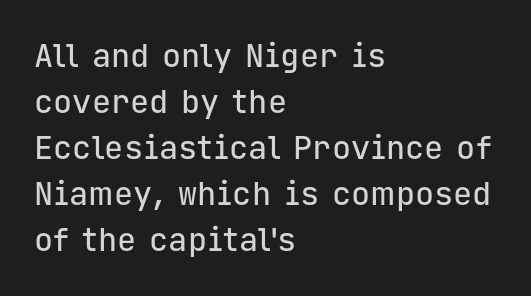
The image shows 32 px sans-serif type, upright, monospaced; set left-aligned, normal line spacing (1.44x), normal letter spacing, not underlined; low stroke contrast and a medium x-height.
